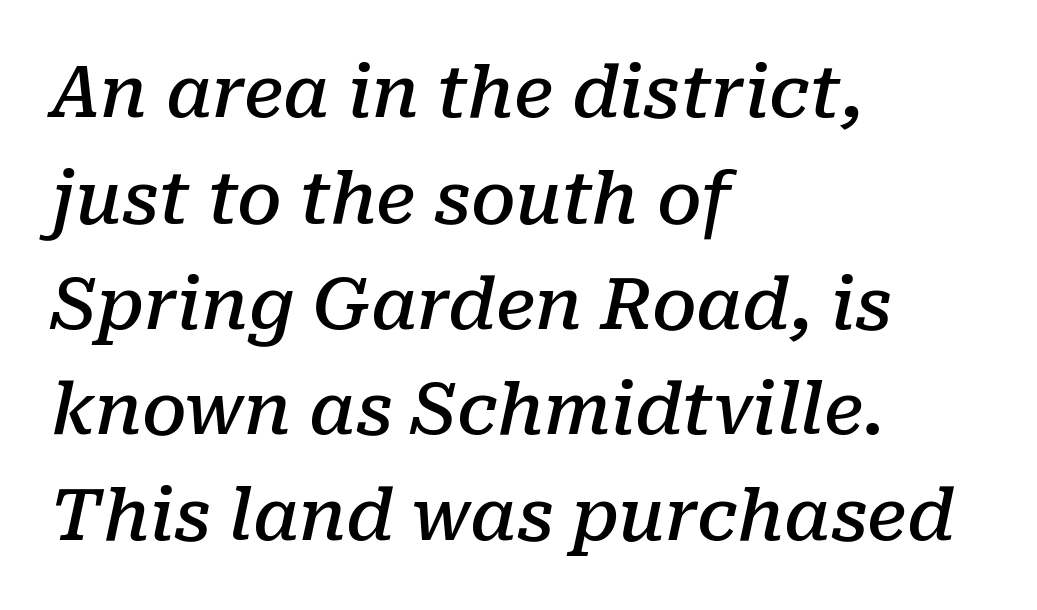
Q: Is the text bold? A: Semi-bold.
Q: Is the text italic (slanted)? A: Yes, it leans right by about 10 degrees.
Q: Is the typeface a serif or a sans-serif typeface? A: Serif.
Q: Is the text underlined? A: No.
Q: How is the paragraph aligned? A: Left-aligned.
Q: Is the spacing between letters normal or unusually wide? A: Normal.
Q: Is the spacing between lines tight, normal or loose? A: Normal.
Q: Width (condensed, normal, or wide)? A: Normal.
Q: Stroke contrast? A: Low.
Q: x-height? A: Medium.
Q: Monospaced? A: No.
